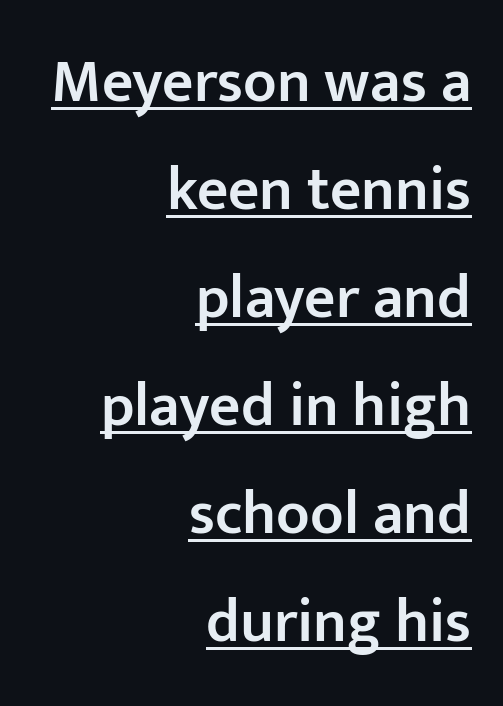
The image shows 61 px semibold sans-serif type, upright; set right-aligned, line spacing 1.77x, normal letter spacing, underlined; low stroke contrast and a medium x-height.
